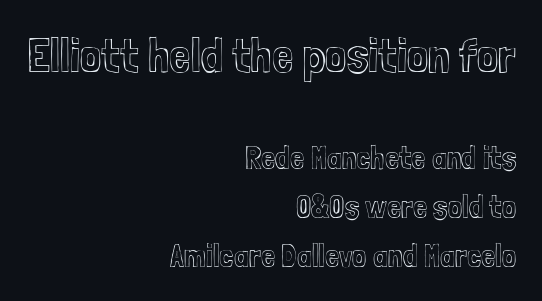
Type size steps down from the first block to the second. These lines are set flush right with a ragged left edge. The face used here is rendered with its standard letterfit. A typesetter would call this proportional, since set widths differ per character.
